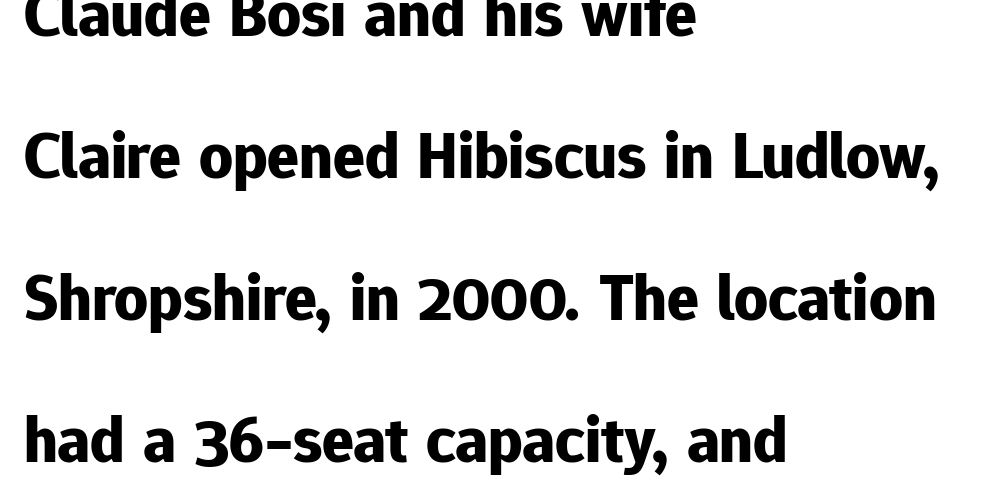
Q: Is the text bold? A: Yes.
Q: Is the text italic (slanted)? A: No, it is upright.
Q: Is the typeface a serif or a sans-serif typeface? A: Sans-serif.
Q: Is the text underlined? A: No.
Q: How is the paragraph aligned? A: Left-aligned.
Q: Is the spacing between letters normal or unusually wide? A: Normal.
Q: Is the spacing between lines tight, normal or loose? A: Loose.
Q: Width (condensed, normal, or wide)? A: Normal.
Q: Stroke contrast? A: Low.
Q: x-height? A: Medium.
Q: Monospaced? A: No.
